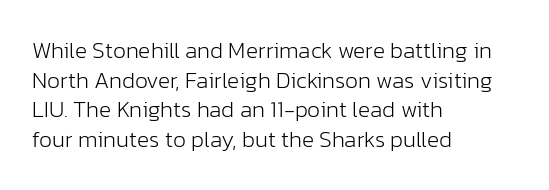
{"italic": "no", "bold": "no", "underline": "no", "align": "left", "line_spacing": "normal", "line_spacing_ratio": 1.29, "letter_spacing": "normal", "letter_spacing_em": 0.0, "glyph_px": 23}
